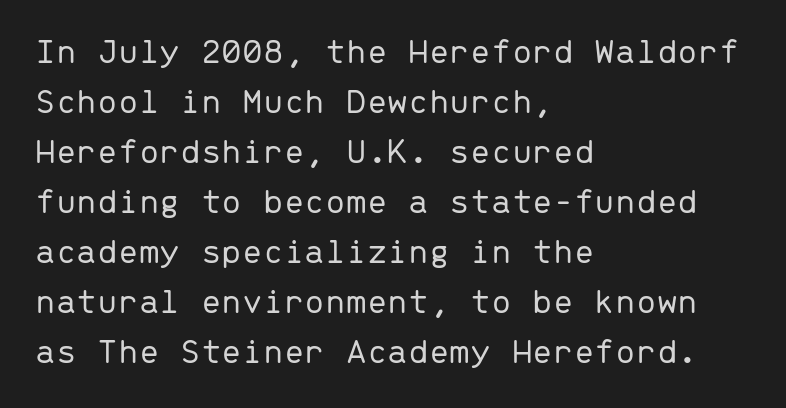
{"serif": "no", "italic": "no", "bold": "no", "weight": "light", "width": "normal", "stroke_contrast": "low", "x_height": "medium", "monospaced": "yes", "underline": "no", "align": "left", "line_spacing": "normal", "line_spacing_ratio": 1.35, "letter_spacing": "normal", "letter_spacing_em": 0.0, "glyph_px": 37}
